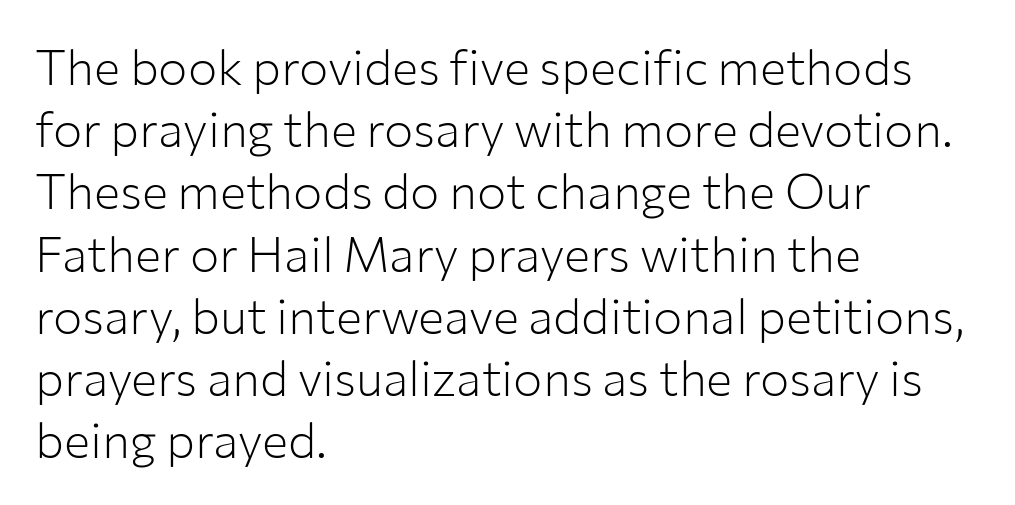
{"serif": "no", "italic": "no", "bold": "no", "weight": "light", "width": "normal", "stroke_contrast": "low", "x_height": "medium", "monospaced": "no", "underline": "no", "align": "left", "line_spacing": "normal", "line_spacing_ratio": 1.27, "letter_spacing": "normal", "letter_spacing_em": 0.0, "glyph_px": 49}
